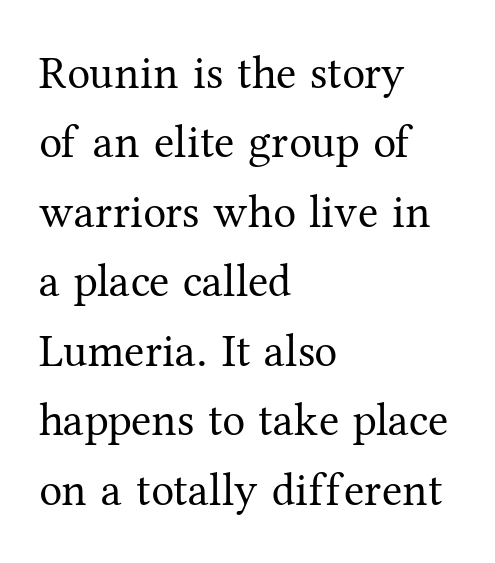
The image shows 46 px regular-weight serif type, upright; set left-aligned, normal line spacing (1.51x), normal letter spacing, not underlined; medium stroke contrast and a medium x-height.
